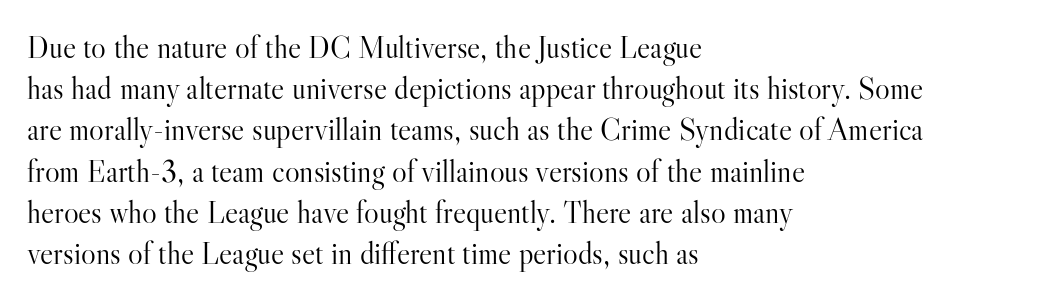
Q: Is the text bold? A: No.
Q: Is the text italic (slanted)? A: No, it is upright.
Q: Is the typeface a serif or a sans-serif typeface? A: Serif.
Q: Is the text underlined? A: No.
Q: How is the paragraph aligned? A: Left-aligned.
Q: Is the spacing between letters normal or unusually wide? A: Normal.
Q: Is the spacing between lines tight, normal or loose? A: Normal.
Q: Width (condensed, normal, or wide)? A: Normal.
Q: Stroke contrast? A: High.
Q: x-height? A: Small.
Q: Monospaced? A: No.
